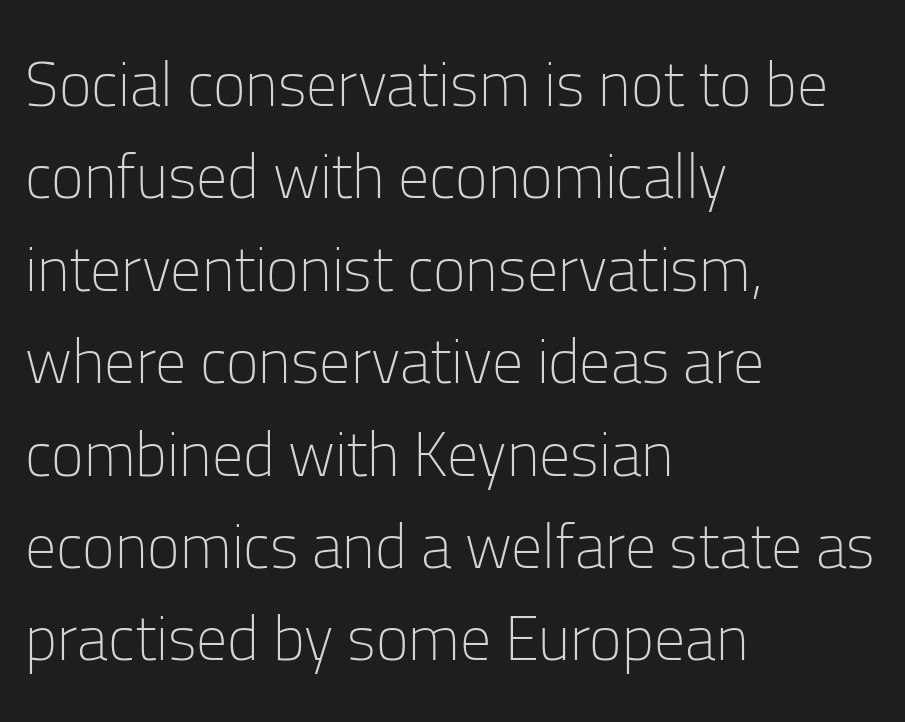
The strokes carry an ordinary text weight at most. Casual observation: everything's shoved over to the left. Varying glyph widths throughout — classic text-font behaviour. Nobody drew a line under any word here. Unlike italic type, these characters show no tilt at all. Font category for this specimen: sans-serif.
